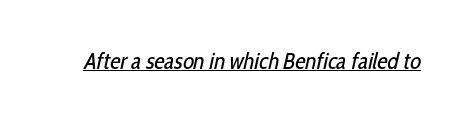
Compared with a typical body face, this is equally light or lighter still. The passage shown has conventional tracking throughout. The string is rendered with underlining switched on.
